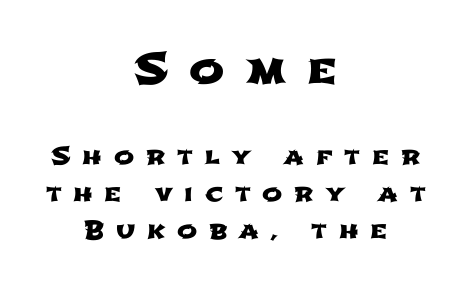
The image shows 42 px wide sans-serif type; set centered, normal line spacing (1.55x), unusually wide letter spacing (+0.49 em), not underlined; the first (top) block is 1.75x larger; low stroke contrast and a medium x-height.
